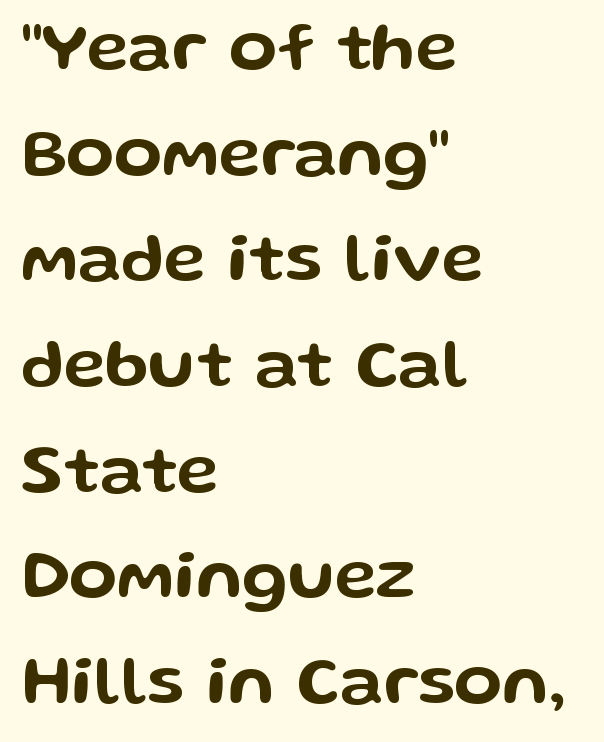
Q: Is the text italic (slanted)? A: No, it is upright.
Q: Is the typeface a serif or a sans-serif typeface? A: Sans-serif.
Q: Is the text underlined? A: No.
Q: How is the paragraph aligned? A: Left-aligned.
Q: Is the spacing between letters normal or unusually wide? A: Normal.
Q: Is the spacing between lines tight, normal or loose? A: Normal.
Q: Width (condensed, normal, or wide)? A: Wide.
Q: Stroke contrast? A: Low.
Q: x-height? A: Medium.
Q: Monospaced? A: No.
